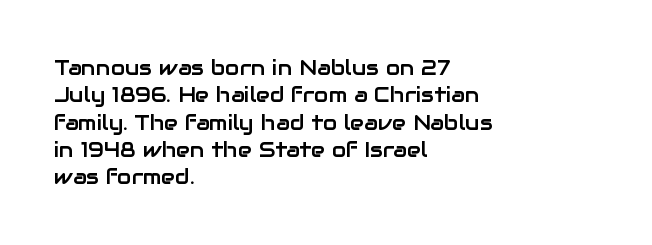
The image shows 21 px text type, upright; set left-aligned, normal line spacing (1.3x), normal letter spacing, not underlined.
